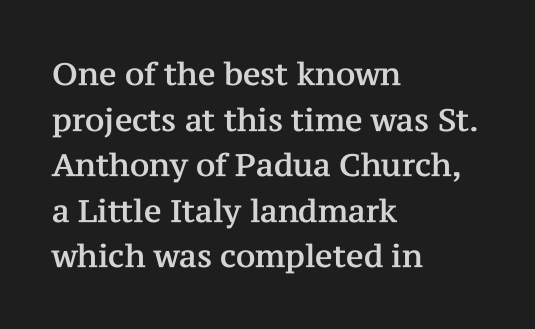
{"serif": "yes", "italic": "no", "width": "normal", "stroke_contrast": "medium", "x_height": "medium", "monospaced": "no", "underline": "no", "align": "left", "line_spacing": "normal", "line_spacing_ratio": 1.47, "letter_spacing": "normal", "letter_spacing_em": 0.0, "glyph_px": 31}
